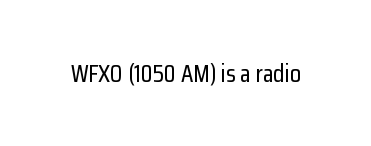
Q: Is the text italic (slanted)? A: No, it is upright.
Q: Is the text underlined? A: No.
Q: Is the spacing between letters normal or unusually wide? A: Normal.
